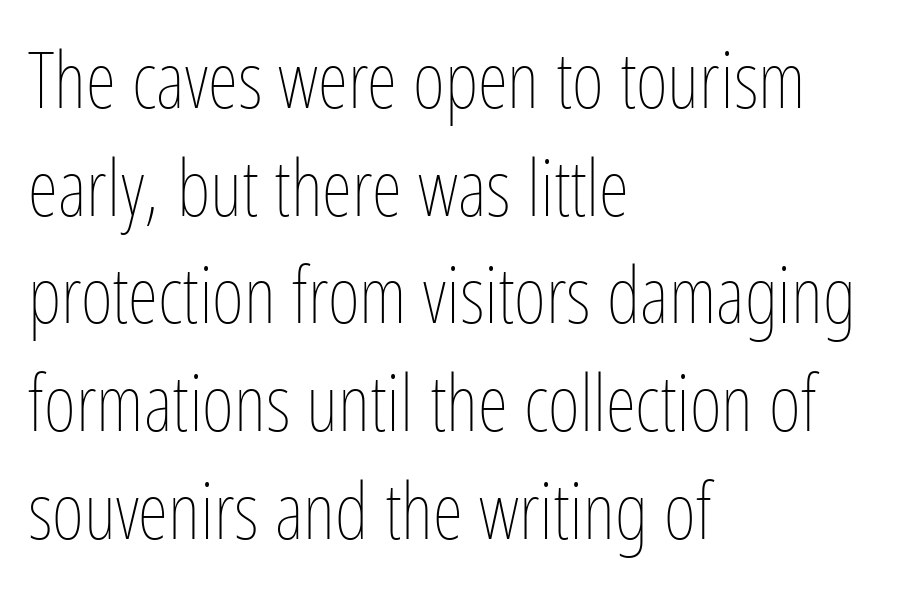
The block of text has a typical density, with ordinary space between rows. A quiet, ordinary-to-light weight characterises the typeface. The specimen omits any rule beneath the text block's lines. Every row of glyphs begins at an identical x-position on the left. This rendering leaves character spacing at its baseline value.
